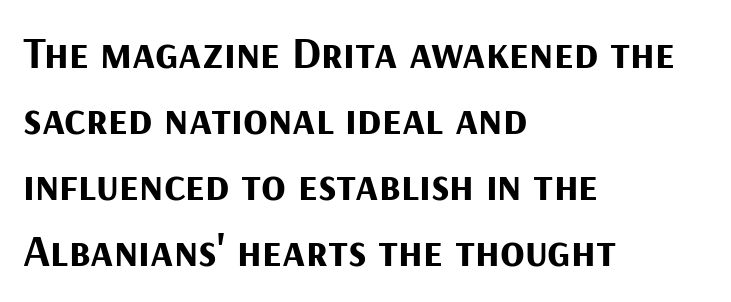
Q: Is the text bold? A: Yes.
Q: Is the text italic (slanted)? A: No, it is upright.
Q: Is the typeface a serif or a sans-serif typeface? A: Sans-serif.
Q: Is the text underlined? A: No.
Q: How is the paragraph aligned? A: Left-aligned.
Q: Is the spacing between letters normal or unusually wide? A: Normal.
Q: Is the spacing between lines tight, normal or loose? A: Normal.
Q: Width (condensed, normal, or wide)? A: Normal.
Q: Stroke contrast? A: Medium.
Q: x-height? A: Medium.
Q: Monospaced? A: No.
